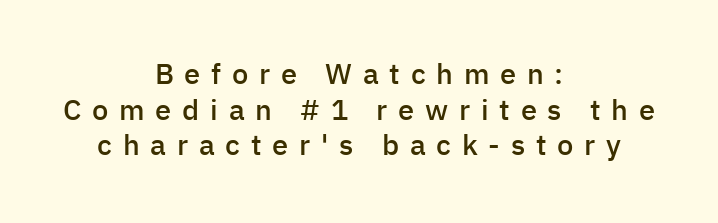
The image shows 29 px semibold sans-serif type, upright; set centered, line spacing 1.23x, unusually wide letter spacing (+0.37 em), not underlined; low stroke contrast and a medium x-height.
